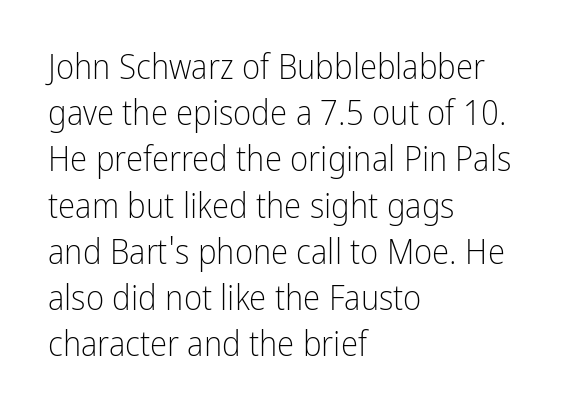
Q: Is the text bold? A: No.
Q: Is the text italic (slanted)? A: No, it is upright.
Q: Is the typeface a serif or a sans-serif typeface? A: Sans-serif.
Q: Is the text underlined? A: No.
Q: How is the paragraph aligned? A: Left-aligned.
Q: Is the spacing between letters normal or unusually wide? A: Normal.
Q: Is the spacing between lines tight, normal or loose? A: Normal.
Q: Width (condensed, normal, or wide)? A: Condensed.
Q: Stroke contrast? A: Low.
Q: x-height? A: Medium.
Q: Monospaced? A: No.
